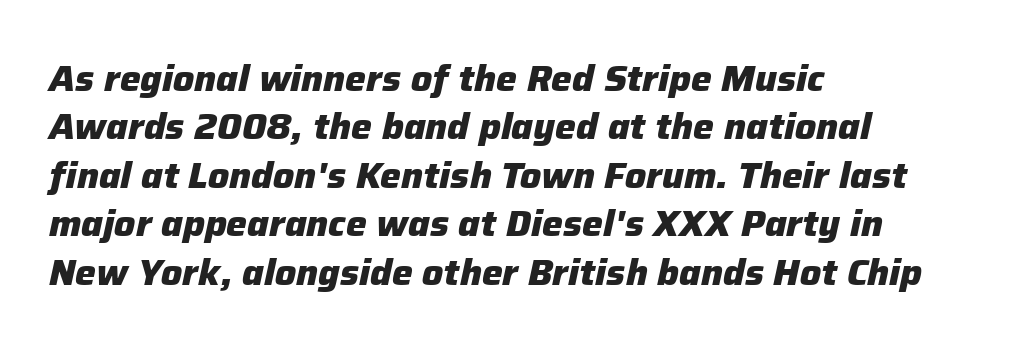
Q: Is the text bold? A: Yes.
Q: Is the text italic (slanted)? A: Yes, it leans right by about 12 degrees.
Q: Is the text underlined? A: No.
Q: How is the paragraph aligned? A: Left-aligned.
Q: Is the spacing between letters normal or unusually wide? A: Normal.
Q: Is the spacing between lines tight, normal or loose? A: Normal.
Q: Width (condensed, normal, or wide)? A: Normal.
Q: Stroke contrast? A: Low.
Q: x-height? A: Medium.
Q: Monospaced? A: No.
